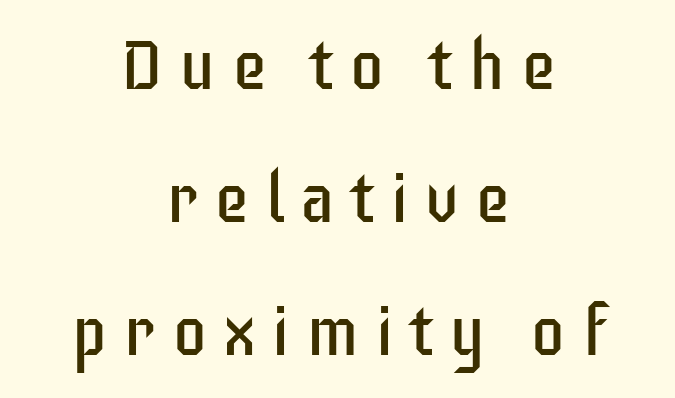
Q: Is the text bold? A: No.
Q: Is the text italic (slanted)? A: No, it is upright.
Q: Is the typeface a serif or a sans-serif typeface? A: Sans-serif.
Q: Is the text underlined? A: No.
Q: How is the paragraph aligned? A: Centered.
Q: Is the spacing between letters normal or unusually wide? A: Unusually wide.
Q: Is the spacing between lines tight, normal or loose? A: Loose.
Q: Width (condensed, normal, or wide)? A: Condensed.
Q: Stroke contrast? A: Low.
Q: x-height? A: Large.
Q: Monospaced? A: No.
